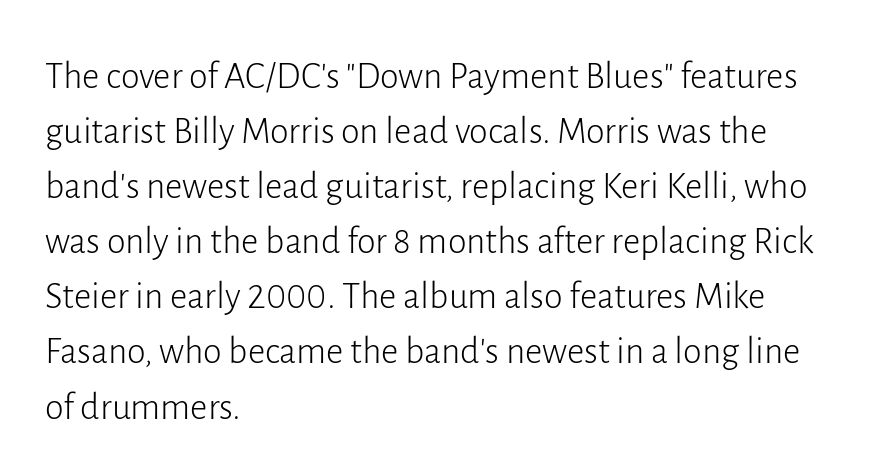
{"serif": "no", "italic": "no", "bold": "no", "weight": "light", "width": "normal", "stroke_contrast": "low", "x_height": "medium", "monospaced": "no", "underline": "no", "align": "left", "line_spacing": "normal", "line_spacing_ratio": 1.45, "letter_spacing": "normal", "letter_spacing_em": 0.0, "glyph_px": 38}
